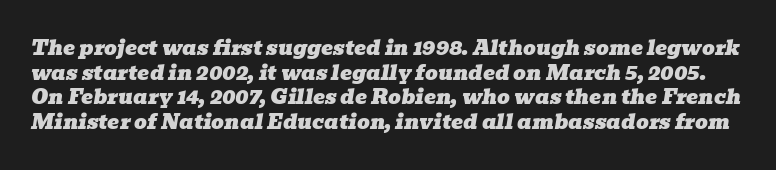
The image shows 20 px text type, italic (leaning right); set line spacing 1.23x, normal letter spacing, not underlined.
